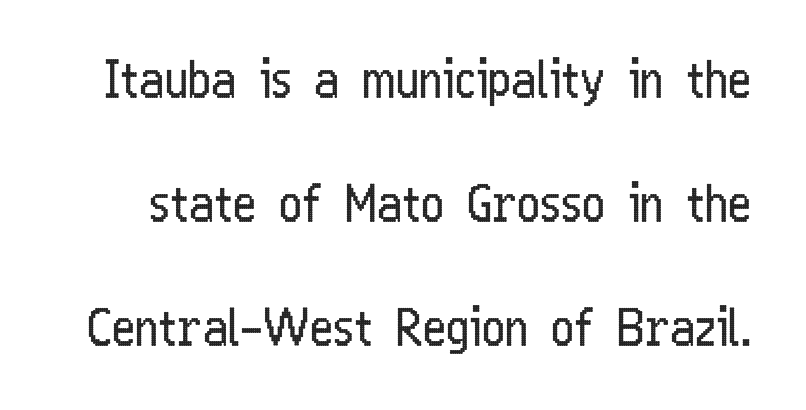
Q: Is the text bold? A: No.
Q: Is the text italic (slanted)? A: No, it is upright.
Q: Is the typeface a serif or a sans-serif typeface? A: Sans-serif.
Q: Is the text underlined? A: No.
Q: Is the spacing between letters normal or unusually wide? A: Normal.
Q: Is the spacing between lines tight, normal or loose? A: Loose.
Q: Width (condensed, normal, or wide)? A: Condensed.
Q: Stroke contrast? A: Low.
Q: x-height? A: Medium.
Q: Monospaced? A: No.
